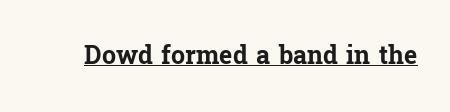
The image shows 25 px bold type, upright; set normal letter spacing, underlined.
